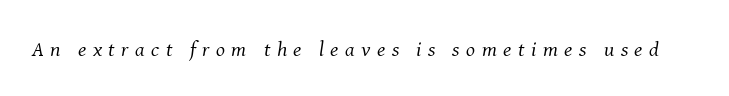
The image shows 21 px text type, italic (leaning right); set unusually wide letter spacing (+0.31 em), not underlined.
